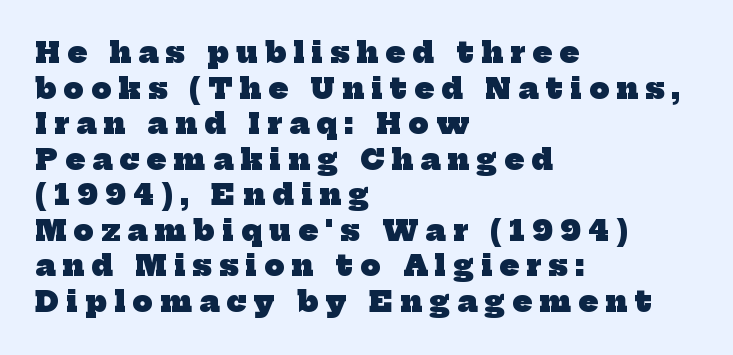
Q: Is the text bold? A: Yes.
Q: Is the typeface a serif or a sans-serif typeface? A: Serif.
Q: Is the text underlined? A: No.
Q: How is the paragraph aligned? A: Left-aligned.
Q: Is the spacing between letters normal or unusually wide? A: Unusually wide.
Q: Is the spacing between lines tight, normal or loose? A: Normal.
Q: Width (condensed, normal, or wide)? A: Normal.
Q: Stroke contrast? A: Low.
Q: x-height? A: Medium.
Q: Monospaced? A: No.
